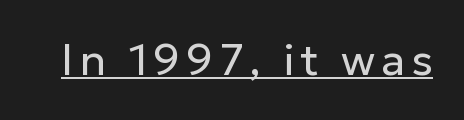
Q: Is the text bold? A: No.
Q: Is the text italic (slanted)? A: No, it is upright.
Q: Is the typeface a serif or a sans-serif typeface? A: Sans-serif.
Q: Is the text underlined? A: Yes.
Q: Width (condensed, normal, or wide)? A: Normal.
Q: Stroke contrast? A: Low.
Q: x-height? A: Medium.
Q: Monospaced? A: No.
